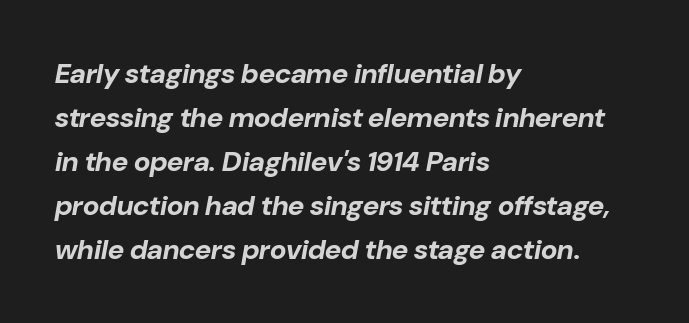
{"italic": "yes", "lean": "right", "slant_degrees": 10, "bold": "yes", "weight": "bold", "width": "normal", "stroke_contrast": "low", "x_height": "medium", "monospaced": "no", "underline": "no", "align": "left", "line_spacing": "normal", "line_spacing_ratio": 1.57, "letter_spacing": "normal", "letter_spacing_em": 0.0, "glyph_px": 28}
